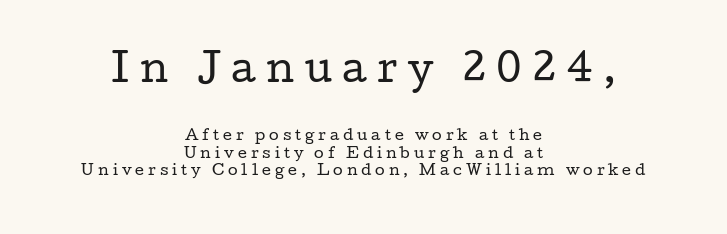
The image shows 37 px regular-weight, wide serif type, upright; set centered, normal line spacing (1.26x), unusually wide letter spacing (+0.28 em), not underlined; the first (top) block is 2.64x larger; low stroke contrast and a medium x-height.
